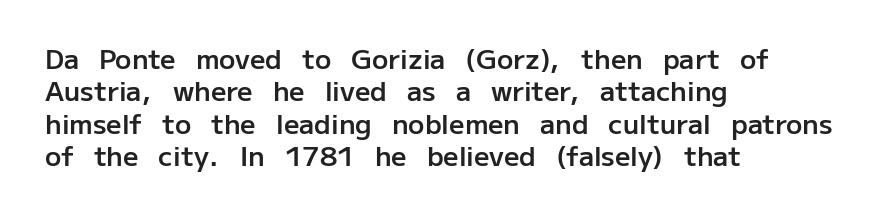
The image shows 27 px text type, upright; set left-aligned, line spacing 1.2x, normal letter spacing, not underlined.
